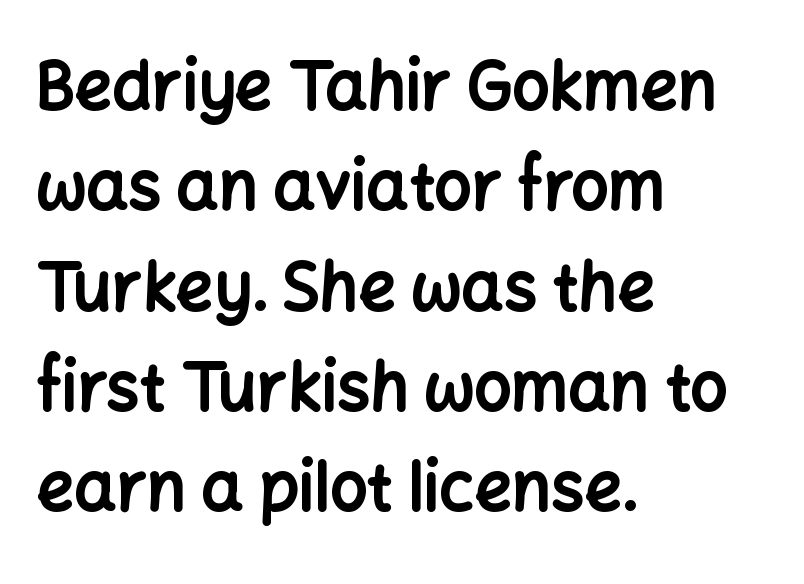
{"serif": "no", "italic": "no", "bold": "yes", "weight": "bold", "width": "normal", "stroke_contrast": "low", "x_height": "medium", "monospaced": "no", "underline": "no", "align": "left", "line_spacing": "normal", "line_spacing_ratio": 1.52, "letter_spacing": "normal", "letter_spacing_em": 0.0, "glyph_px": 66}
